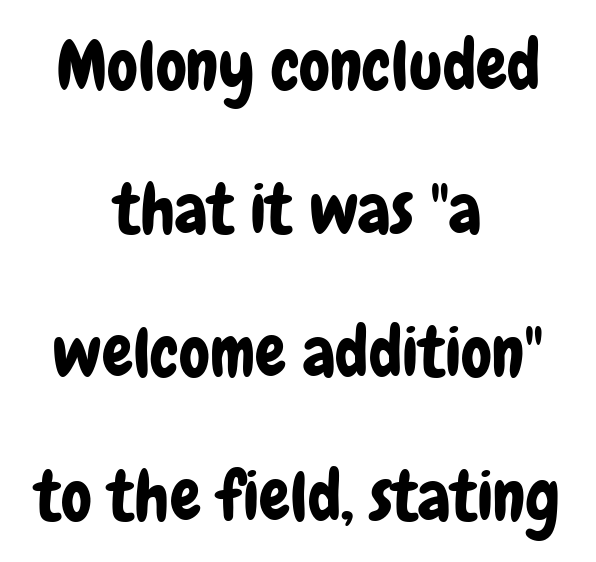
{"serif": "no", "italic": "no", "width": "condensed", "stroke_contrast": "low", "x_height": "medium", "monospaced": "no", "underline": "no", "align": "center", "line_spacing": "loose", "line_spacing_ratio": 2.08, "letter_spacing": "normal", "letter_spacing_em": 0.0, "glyph_px": 69}
